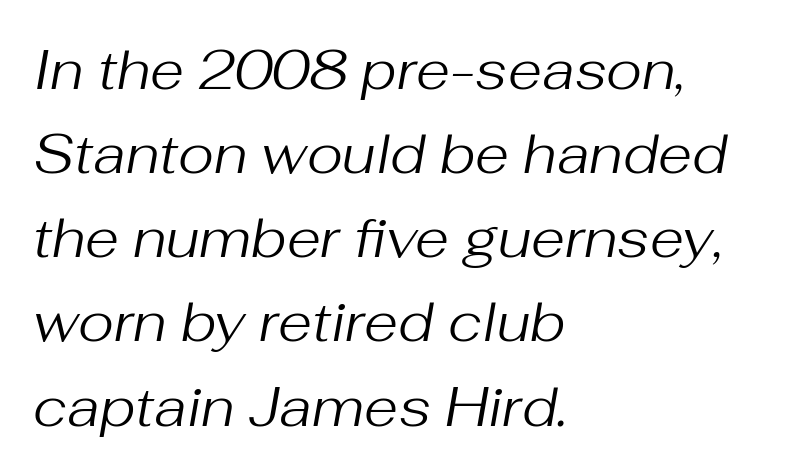
The image shows 55 px regular-weight type, italic (leaning right); set left-aligned, normal line spacing (1.53x), normal letter spacing, not underlined; medium stroke contrast and a medium x-height.
